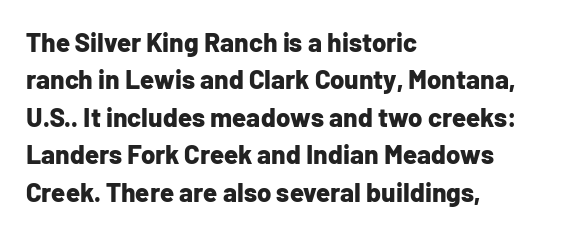
Q: Is the text bold? A: Yes.
Q: Is the text italic (slanted)? A: No, it is upright.
Q: Is the text underlined? A: No.
Q: How is the paragraph aligned? A: Left-aligned.
Q: Is the spacing between letters normal or unusually wide? A: Normal.
Q: Is the spacing between lines tight, normal or loose? A: Normal.
